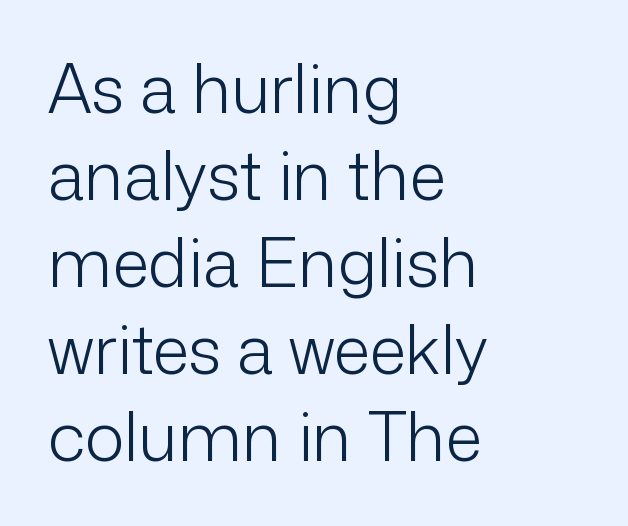
{"serif": "no", "italic": "no", "bold": "no", "weight": "light", "width": "normal", "stroke_contrast": "low", "x_height": "medium", "monospaced": "no", "underline": "no", "align": "left", "line_spacing": "normal", "line_spacing_ratio": 1.3, "letter_spacing": "normal", "letter_spacing_em": 0.0, "glyph_px": 67}
